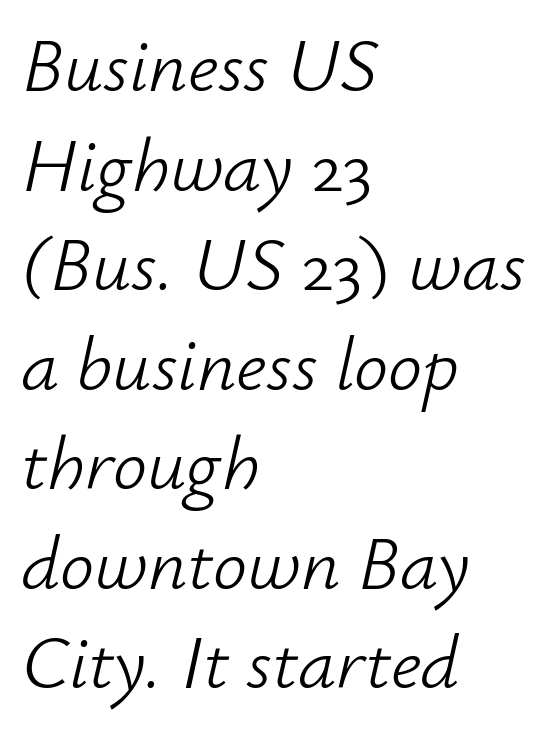
There's an unmistakable incline to the writing here. You could not count columns in this text — the font is proportionally spaced. Summary of weight: not heavy and not bold. The rendering anchors every line to the left-hand side. Beneath every word, the page is bare.
